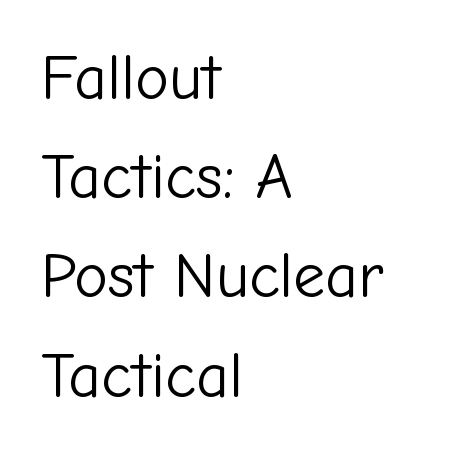
Letters have the restrained weight of plain body copy at most. Caption: standard tracking, unaltered. Underline: absent. Grotesque or geometric, the face here clearly has no serifs. Each letter keeps its own natural width here, so spacing adapts to shape.
